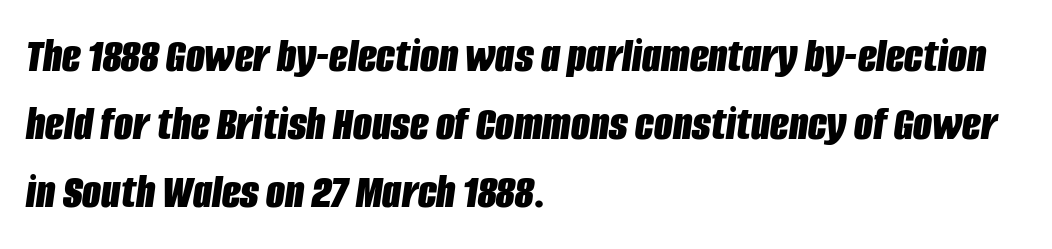
{"italic": "yes", "lean": "right", "slant_degrees": 8, "bold": "yes", "weight": "bold", "width": "condensed", "stroke_contrast": "low", "x_height": "large", "monospaced": "no", "underline": "no", "align": "left", "line_spacing": "normal", "line_spacing_ratio": 1.39, "letter_spacing": "normal", "letter_spacing_em": 0.0, "glyph_px": 49}
